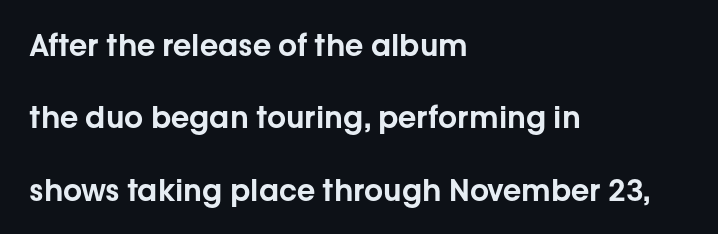
Q: Is the text italic (slanted)? A: No, it is upright.
Q: Is the typeface a serif or a sans-serif typeface? A: Sans-serif.
Q: Is the text underlined? A: No.
Q: How is the paragraph aligned? A: Left-aligned.
Q: Is the spacing between letters normal or unusually wide? A: Normal.
Q: Is the spacing between lines tight, normal or loose? A: Loose.
Q: Width (condensed, normal, or wide)? A: Normal.
Q: Stroke contrast? A: Low.
Q: x-height? A: Medium.
Q: Monospaced? A: No.
